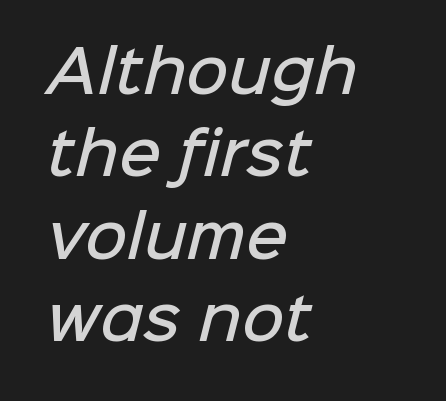
{"serif": "no", "bold": "semi", "weight": "semibold", "width": "normal", "stroke_contrast": "low", "x_height": "medium", "monospaced": "no", "underline": "no", "align": "left", "line_spacing": "normal", "line_spacing_ratio": 1.42, "letter_spacing": "normal", "letter_spacing_em": 0.0, "glyph_px": 58}
